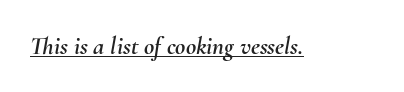
Q: Is the text italic (slanted)? A: Yes, it leans right by about 10 degrees.
Q: Is the text underlined? A: Yes.
Q: Is the spacing between letters normal or unusually wide? A: Normal.
